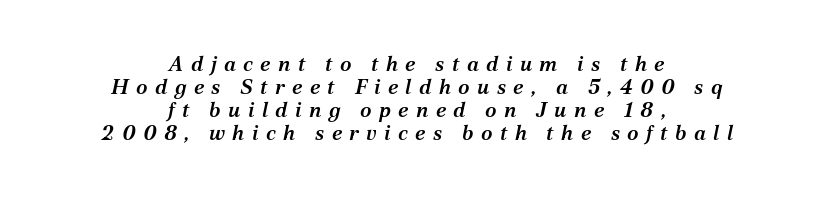
This sample uses expanded letter spacing, leaving extra air between glyphs. Check the space under the baseline: it is left empty. The space between consecutive lines is stingy. If you drew a line through each stem, it would be angled. These lines stack symmetrically, like a column narrowing and widening about its center. Does the weight exceed regular? Yes, but only to semibold.
